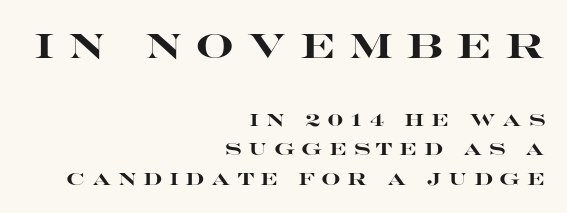
Q: Is the text bold? A: Yes.
Q: Is the text italic (slanted)? A: No, it is upright.
Q: Is the typeface a serif or a sans-serif typeface? A: Serif.
Q: Is the text underlined? A: No.
Q: How is the paragraph aligned? A: Right-aligned.
Q: Is the spacing between letters normal or unusually wide? A: Unusually wide.
Q: Which block of text is set in a larger size, the first (top) or the second (bottom)? A: The first (top) one.
Q: Width (condensed, normal, or wide)? A: Wide.
Q: Stroke contrast? A: High.
Q: x-height? A: Large.
Q: Monospaced? A: No.
